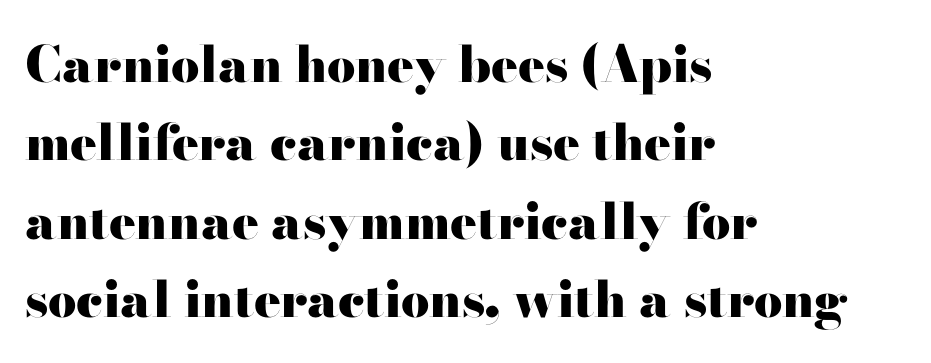
The paragraph shown leans on its left margin. Nobody drew a line under any word here. A roman cut, with each character standing at attention. Is this a sans? No — the strokes have serifs. These lines are rendered in a variable-pitch font.
